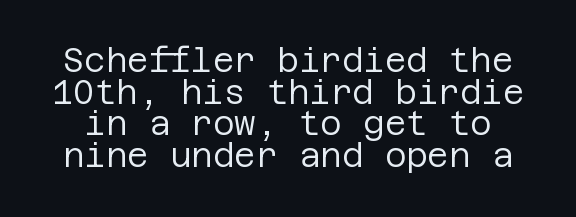
The designer went with a sans here, leaving each stem footless. The passage shown stacks its lines with hardly any gap. Lines of text with bare space underneath. This is not heavy type; no bold has been used. Tracking value appears to be zero — textbook default spacing.
